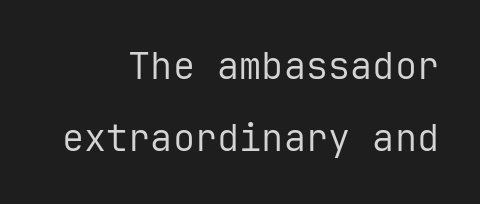
{"serif": "no", "italic": "no", "bold": "no", "weight": "regular", "width": "normal", "stroke_contrast": "low", "x_height": "medium", "monospaced": "yes", "underline": "no", "align": "right", "line_spacing": "loose", "line_spacing_ratio": 1.94, "letter_spacing": "normal", "letter_spacing_em": 0.0, "glyph_px": 37}
